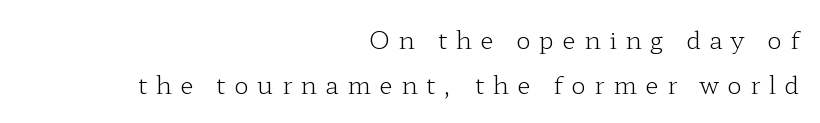
Is this a heavy cut? Hardly; it is regular or lighter. Bare-footed words on every line. Someone cranked the tracking dial way up on this one. Horizontal alignment here is rightward, an uncommon choice for prose.
